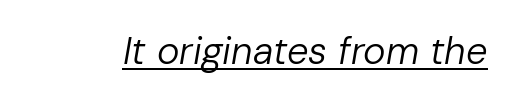
{"italic": "yes", "lean": "right", "slant_degrees": 10, "bold": "no", "weight": "regular", "width": "normal", "stroke_contrast": "low", "x_height": "medium", "monospaced": "no", "underline": "yes", "letter_spacing": "normal", "letter_spacing_em": 0.0, "glyph_px": 38}
